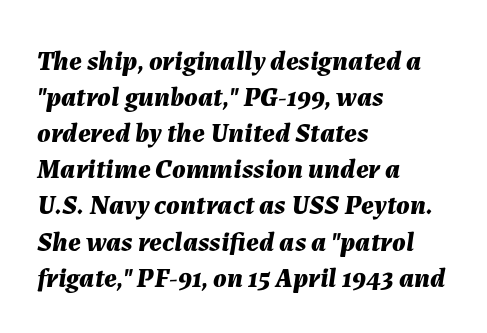
{"italic": "yes", "lean": "right", "slant_degrees": 7, "bold": "yes", "weight": "bold", "width": "normal", "stroke_contrast": "medium", "x_height": "medium", "monospaced": "no", "underline": "no", "align": "left", "line_spacing": "normal", "line_spacing_ratio": 1.29, "letter_spacing": "normal", "letter_spacing_em": 0.0, "glyph_px": 28}
